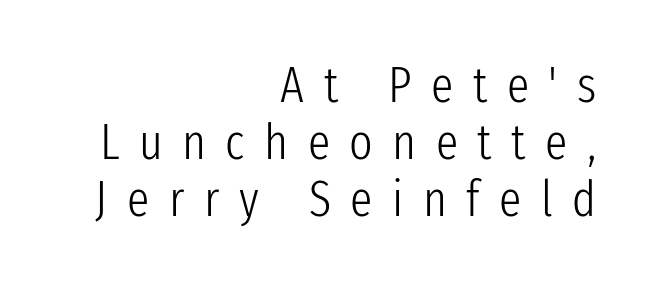
{"serif": "no", "italic": "no", "bold": "no", "weight": "light", "width": "condensed", "stroke_contrast": "low", "x_height": "medium", "monospaced": "no", "underline": "no", "align": "right", "line_spacing": "tight", "line_spacing_ratio": 1.14, "letter_spacing": "wide", "letter_spacing_em": 0.39, "glyph_px": 50}
